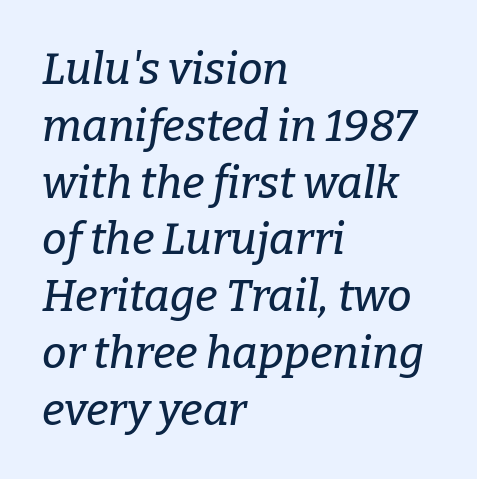
Q: Is the text italic (slanted)? A: Yes, it leans right by about 9 degrees.
Q: Is the typeface a serif or a sans-serif typeface? A: Serif.
Q: Is the text underlined? A: No.
Q: How is the paragraph aligned? A: Left-aligned.
Q: Is the spacing between letters normal or unusually wide? A: Normal.
Q: Is the spacing between lines tight, normal or loose? A: Normal.
Q: Width (condensed, normal, or wide)? A: Normal.
Q: Stroke contrast? A: Low.
Q: x-height? A: Medium.
Q: Monospaced? A: No.
